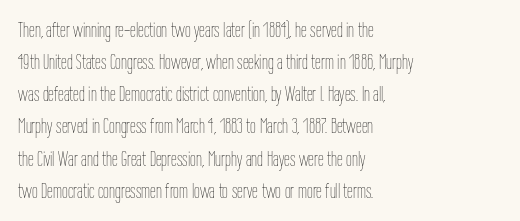
Is the block centered? No — it sits flush against the left margin. Honestly, the row spacing looks completely unremarkable. Check under the words: just untouched page. Ascenders rise straight up at ninety degrees. Nobody touched the tracking dial on this one.
